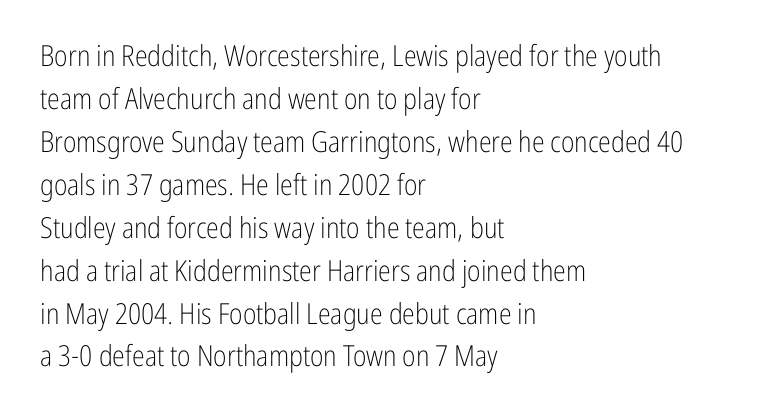
Rendered with straight, roman letterforms. The gaps between neighbouring characters are ordinary and unremarkable. Vertical stems look standard width or narrower in stroke. The zone under the glyphs is completely vacant. You can tell from the bare stems that sans-serif type was used. A classic flush-left, rag-right setting is used for this passage.
